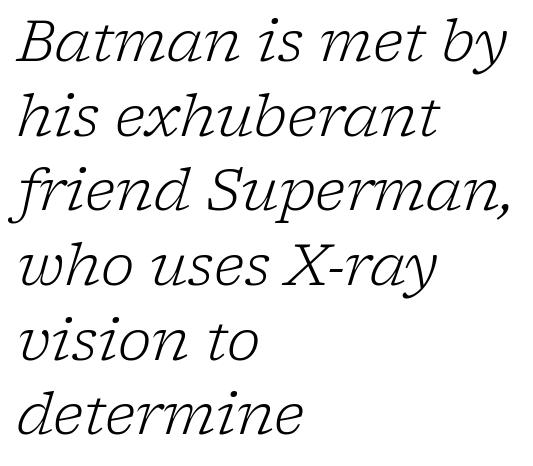
Q: Is the text bold? A: No.
Q: Is the text italic (slanted)? A: Yes, it leans right by about 17 degrees.
Q: Is the typeface a serif or a sans-serif typeface? A: Serif.
Q: Is the text underlined? A: No.
Q: How is the paragraph aligned? A: Left-aligned.
Q: Is the spacing between letters normal or unusually wide? A: Normal.
Q: Is the spacing between lines tight, normal or loose? A: Normal.
Q: Width (condensed, normal, or wide)? A: Normal.
Q: Stroke contrast? A: Low.
Q: x-height? A: Medium.
Q: Monospaced? A: No.
